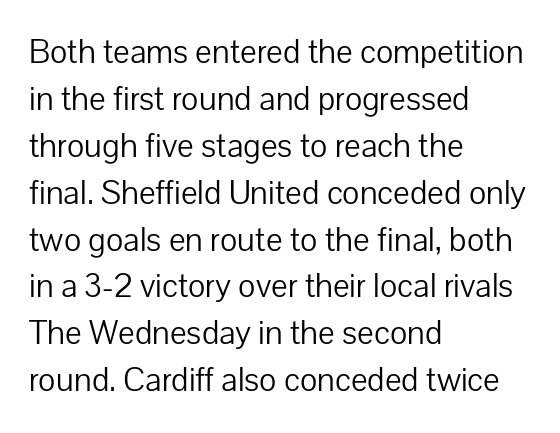
{"serif": "no", "italic": "no", "bold": "no", "weight": "light", "width": "normal", "stroke_contrast": "low", "x_height": "medium", "monospaced": "no", "underline": "no", "align": "left", "line_spacing": "normal", "line_spacing_ratio": 1.34, "letter_spacing": "normal", "letter_spacing_em": 0.0, "glyph_px": 35}
